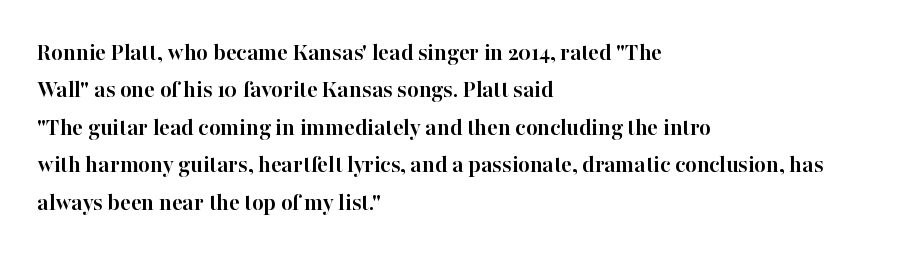
{"italic": "no", "bold": "yes", "underline": "no", "align": "left", "line_spacing": "normal", "line_spacing_ratio": 1.5, "letter_spacing": "normal", "letter_spacing_em": 0.0, "glyph_px": 25}
